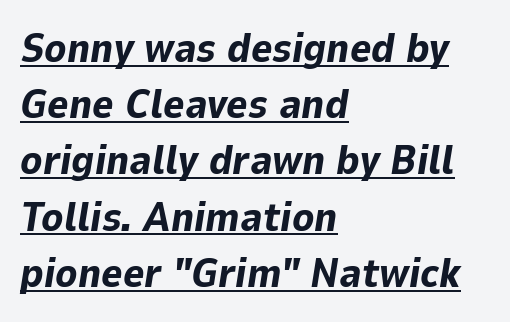
Heavy, bold letterforms. Here the designer chose a conventional face with non-uniform glyph widths. The glyphs look as if they've been sheared to an angle. How would I describe the line gaps? Plain and ordinary.
